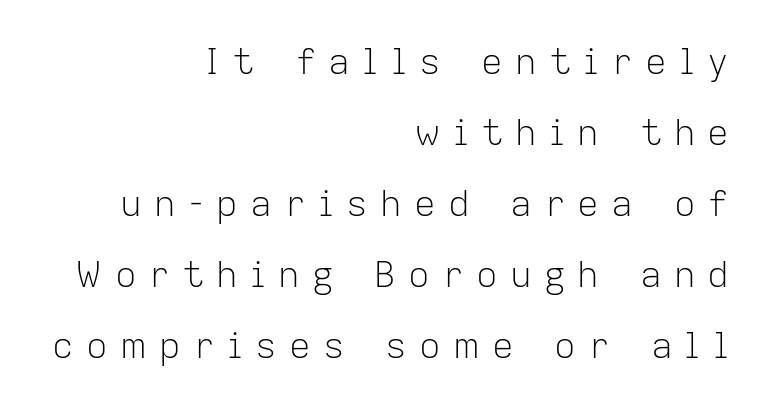
Horizontal alignment here is rightward, an uncommon choice for prose. The rendering uses a large line-height, opening up the rows. Do the letters lean? They stand straight. Someone cranked the tracking dial way up on this one.
